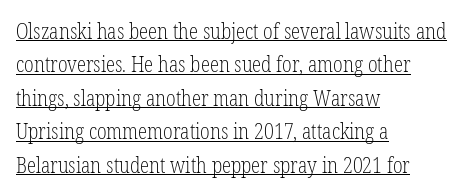
Q: Is the text bold? A: No.
Q: Is the text italic (slanted)? A: No, it is upright.
Q: Is the text underlined? A: Yes.
Q: How is the paragraph aligned? A: Left-aligned.
Q: Is the spacing between letters normal or unusually wide? A: Normal.
Q: Is the spacing between lines tight, normal or loose? A: Normal.
